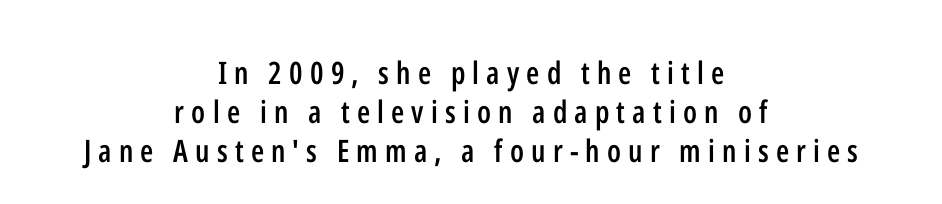
The image shows 31 px semibold, condensed sans-serif type, upright; set centered, normal line spacing (1.26x), unusually wide letter spacing (+0.23 em), not underlined; low stroke contrast and a medium x-height.
